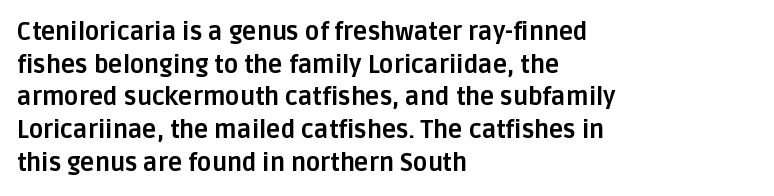
Q: Is the text bold? A: Yes.
Q: Is the text italic (slanted)? A: No, it is upright.
Q: Is the text underlined? A: No.
Q: How is the paragraph aligned? A: Left-aligned.
Q: Is the spacing between letters normal or unusually wide? A: Normal.
Q: Is the spacing between lines tight, normal or loose? A: Normal.
